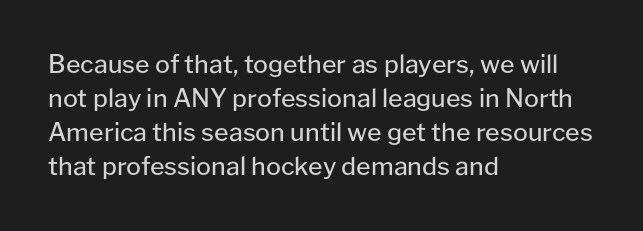
A normal amount of white space separates one row of letters from the next. Honestly, the letter spacing is just normal — you wouldn't notice it. The font's upright variant was chosen for this text. Is this a heavy cut? Hardly; it is regular or lighter. Caption: multi-line text, flush left, ragged right.
